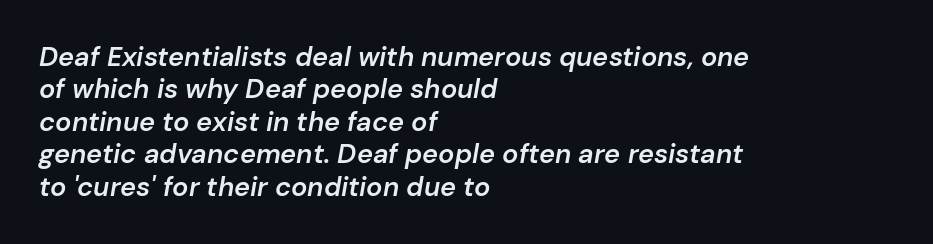
Q: Is the text bold? A: Semi-bold.
Q: Is the text italic (slanted)? A: Yes, it leans right by about 10 degrees.
Q: Is the text underlined? A: No.
Q: How is the paragraph aligned? A: Left-aligned.
Q: Is the spacing between letters normal or unusually wide? A: Normal.
